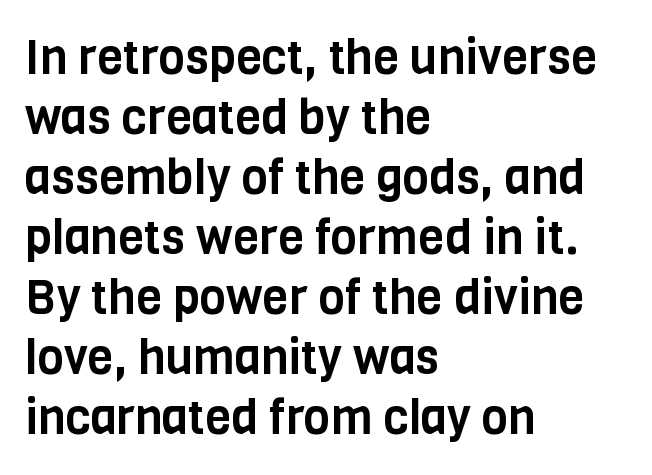
{"serif": "no", "italic": "no", "width": "condensed", "stroke_contrast": "low", "x_height": "large", "monospaced": "no", "underline": "no", "align": "left", "line_spacing": "normal", "line_spacing_ratio": 1.25, "letter_spacing": "normal", "letter_spacing_em": 0.0, "glyph_px": 48}
